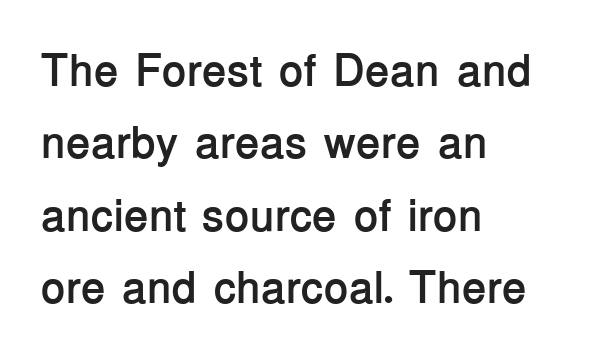
The image shows 45 px semibold sans-serif type, upright; set left-aligned, normal line spacing (1.61x), normal letter spacing, not underlined; low stroke contrast and a medium x-height.
